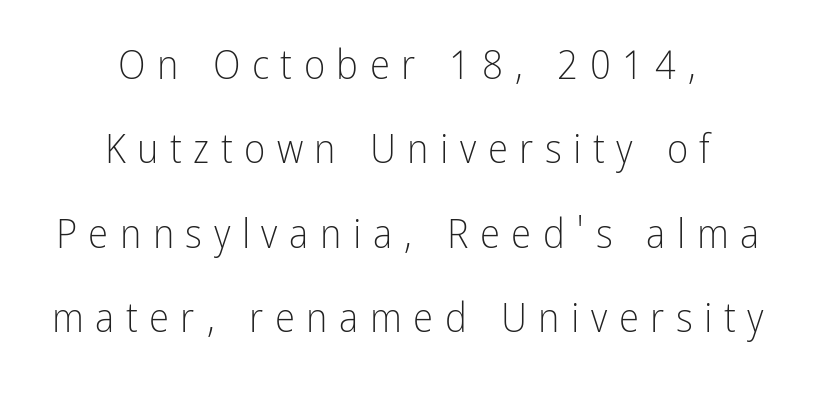
The image shows 41 px light, condensed sans-serif type, upright; set centered, loose line spacing (2.06x), unusually wide letter spacing (+0.28 em), not underlined; low stroke contrast and a medium x-height.
